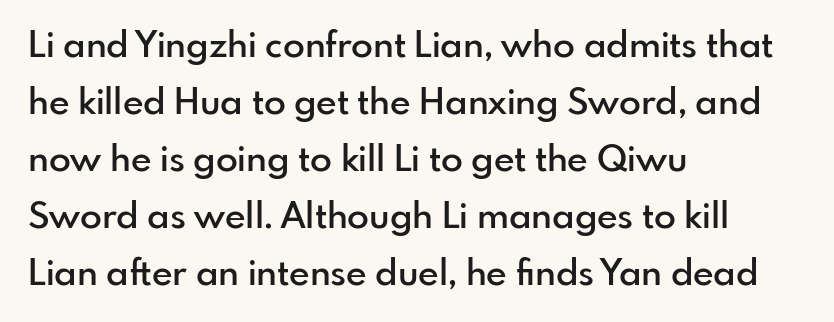
Horizontal alignment here is leftward, the default for most running prose. Notice how descenders clear the ascenders below comfortably — that's standard leading. Weight check: semibold — heavier than regular, not quite bold. Quick note: not italic, upright. Beneath every word, the page is bare. Glyph-to-glyph distance matches everyday printed text.
